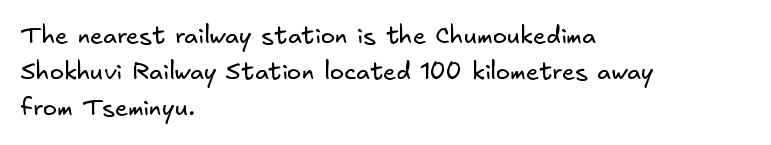
The weight tops out at a normal text grade. Rows of type keep a routine distance in the vertical direction. Underlining? Definitely not there. You could call the tracking neutral — neither tight nor loose.
